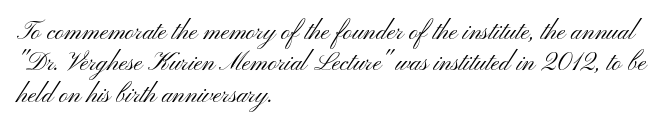
No letter is thick-stroked: the sample isn't bold. One glance says typical: line gaps are just what's usual. Plain, unruled lines of type. This sample is left-justified, so line endings fall wherever the words run out.
